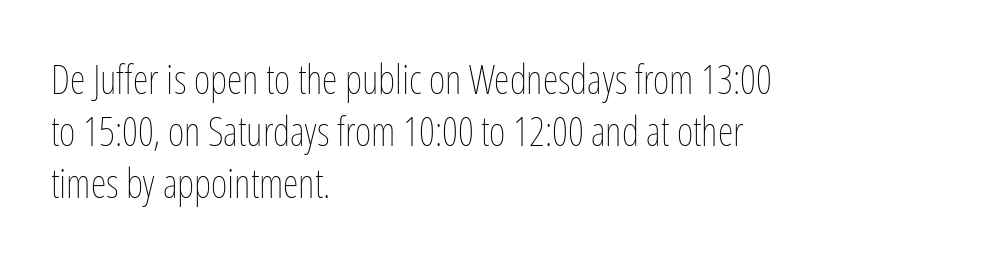
{"italic": "no", "bold": "no", "weight": "thin", "width": "condensed", "stroke_contrast": "low", "x_height": "medium", "monospaced": "no", "underline": "no", "align": "left", "line_spacing": "normal", "line_spacing_ratio": 1.3, "letter_spacing": "normal", "letter_spacing_em": 0.0, "glyph_px": 40}
